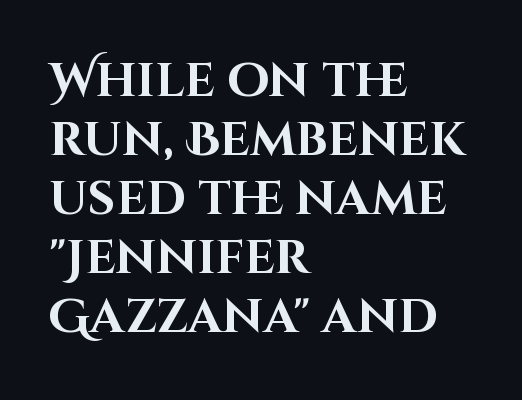
{"serif": "no", "italic": "no", "bold": "yes", "weight": "bold", "width": "normal", "stroke_contrast": "high", "x_height": "large", "monospaced": "no", "underline": "no", "align": "left", "line_spacing_ratio": 1.23, "letter_spacing": "normal", "letter_spacing_em": 0.0, "glyph_px": 48}
